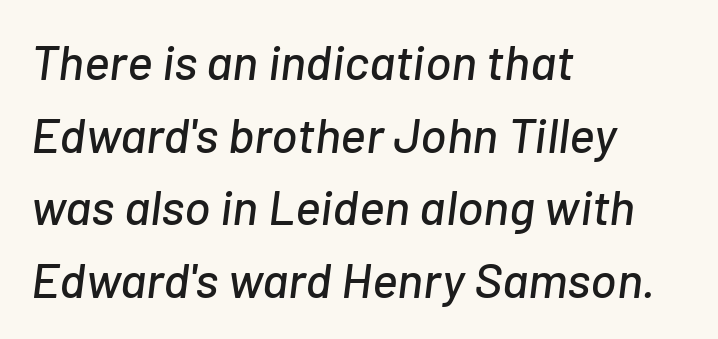
The specimen omits any rule beneath the text block's lines. Default kerning and tracking; the words read as compact shapes. You could not count columns in this text — the font is proportionally spaced. The lines sit at an ordinary, default distance from one another. You can tell it's italic because the verticals aren't actually vertical.
